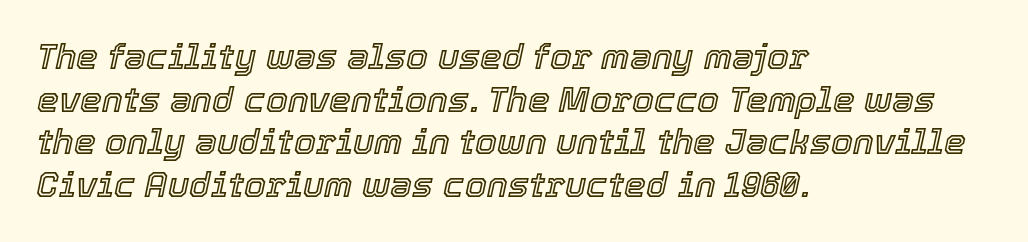
{"italic": "yes", "lean": "right", "slant_degrees": 12, "width": "normal", "x_height": "medium", "monospaced": "no", "underline": "no", "align": "left", "line_spacing_ratio": 1.22, "letter_spacing": "normal", "letter_spacing_em": 0.0, "glyph_px": 35}
